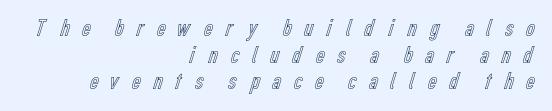
Substantial extra tracking has been applied to these lines. The lines in this sample share a right terminus and differ only in where they begin. Bare-footed words on every line. The vertical gap from one line to the next is small.
